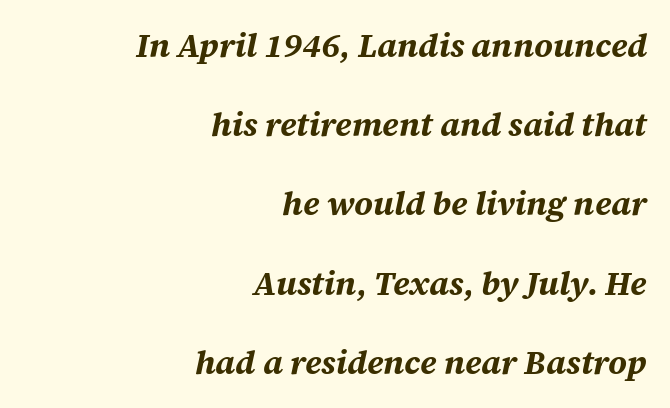
The image shows 33 px bold type, italic (leaning right); set right-aligned, loose line spacing (2.4x), normal letter spacing, not underlined; medium stroke contrast and a large x-height.
